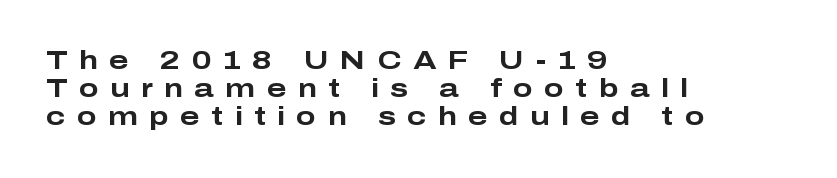
{"italic": "no", "bold": "yes", "underline": "no", "align": "left", "line_spacing": "tight", "line_spacing_ratio": 1.08, "letter_spacing": "wide", "letter_spacing_em": 0.44, "glyph_px": 26}
